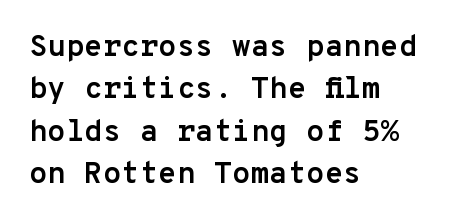
The image shows 30 px semibold sans-serif type, upright, monospaced; set left-aligned, normal line spacing (1.41x), normal letter spacing, not underlined; low stroke contrast and a medium x-height.
